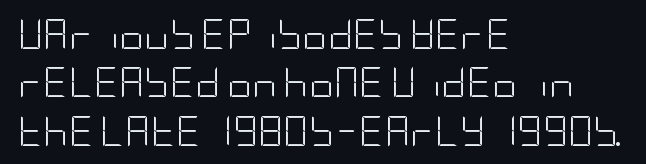
{"serif": "no", "italic": "no", "bold": "no", "weight": "light", "width": "condensed", "stroke_contrast": "low", "x_height": "large", "underline": "no", "align": "left", "line_spacing": "normal", "line_spacing_ratio": 1.56, "letter_spacing": "normal", "letter_spacing_em": 0.0, "glyph_px": 31}
